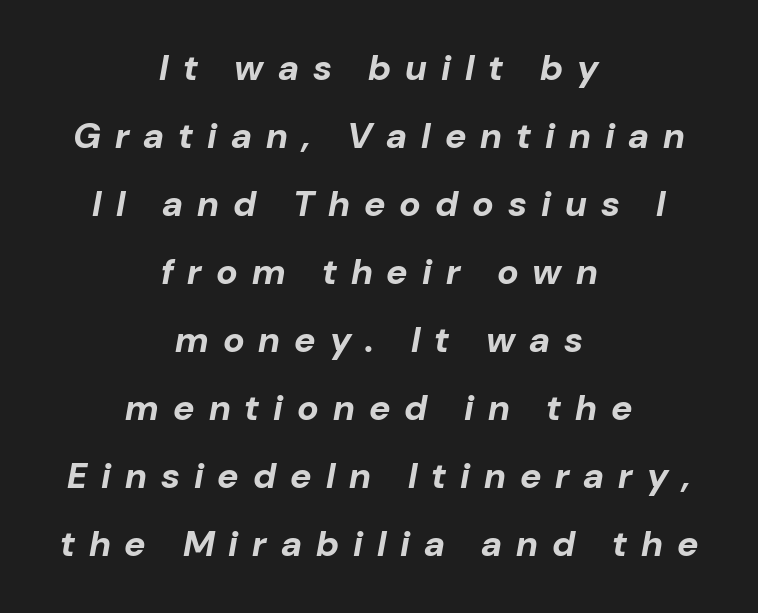
These lines were composed using italics. Reading down the block, each line starts at a different indent, mirrored at its end. You could not count columns in this text — the font is proportionally spaced. Check under the words: just untouched page. Each word looks stretched out because of the extra space between its letters.
